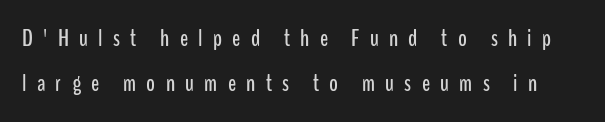
The image shows 24 px text type, upright; set line spacing 1.87x, unusually wide letter spacing (+0.43 em), not underlined.
